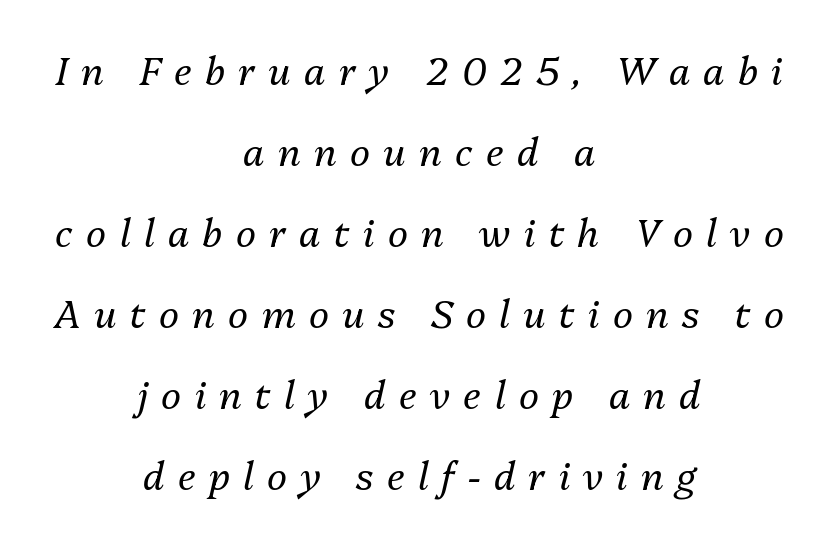
{"italic": "yes", "lean": "right", "slant_degrees": 13, "bold": "no", "weight": "regular", "width": "normal", "stroke_contrast": "medium", "x_height": "medium", "monospaced": "no", "underline": "no", "align": "center", "line_spacing": "loose", "line_spacing_ratio": 2.13, "letter_spacing": "wide", "letter_spacing_em": 0.35, "glyph_px": 38}
